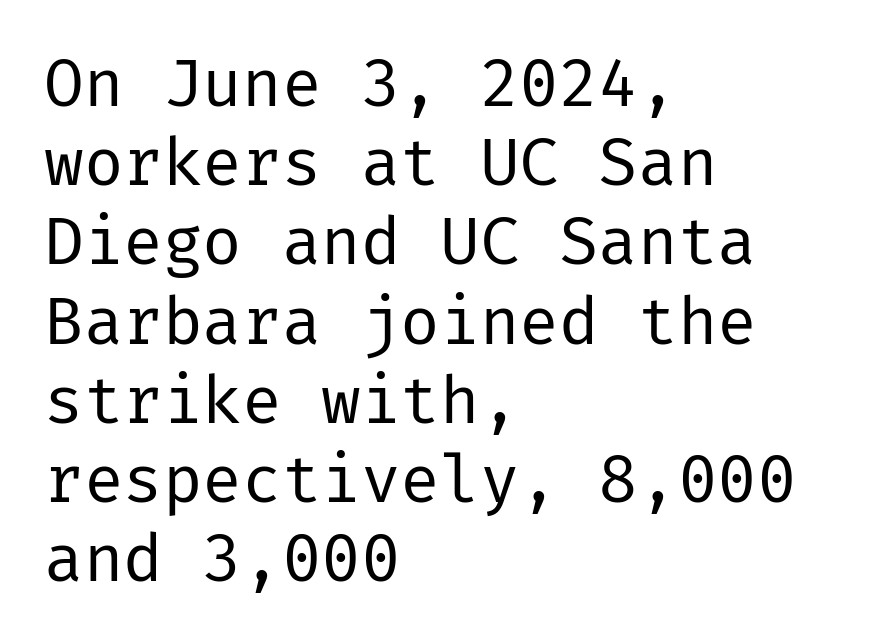
Q: Is the text bold? A: No.
Q: Is the text italic (slanted)? A: No, it is upright.
Q: Is the typeface a serif or a sans-serif typeface? A: Sans-serif.
Q: Is the text underlined? A: No.
Q: How is the paragraph aligned? A: Left-aligned.
Q: Is the spacing between letters normal or unusually wide? A: Normal.
Q: Width (condensed, normal, or wide)? A: Normal.
Q: Stroke contrast? A: Low.
Q: x-height? A: Medium.
